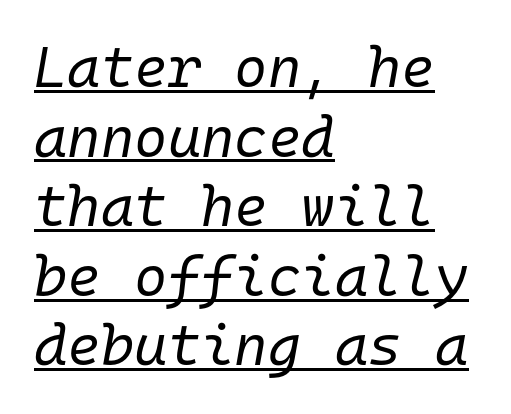
The rendered words wear a rule along their underside. The letters march in equal steps, a hallmark of fixed-pitch type. This sample uses plain, unmodified letter spacing. Casual observation: everything's shoved over to the left. A light-to-regular cut is what we see here. Every character sits at an angle, as italics do.
